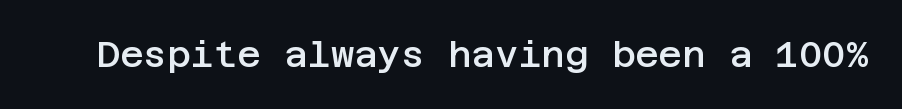
Q: Is the text bold? A: Semi-bold.
Q: Is the text italic (slanted)? A: No, it is upright.
Q: Is the typeface a serif or a sans-serif typeface? A: Sans-serif.
Q: Is the text underlined? A: No.
Q: Is the spacing between letters normal or unusually wide? A: Normal.
Q: Width (condensed, normal, or wide)? A: Normal.
Q: Stroke contrast? A: Low.
Q: x-height? A: Large.
